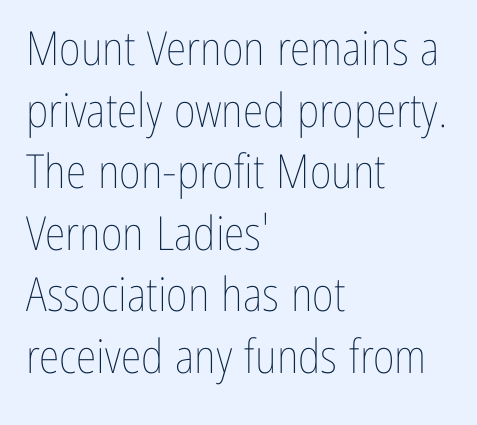
The image shows 47 px thin, condensed type, upright; set left-aligned, normal line spacing (1.31x), normal letter spacing, not underlined; low stroke contrast and a medium x-height.
